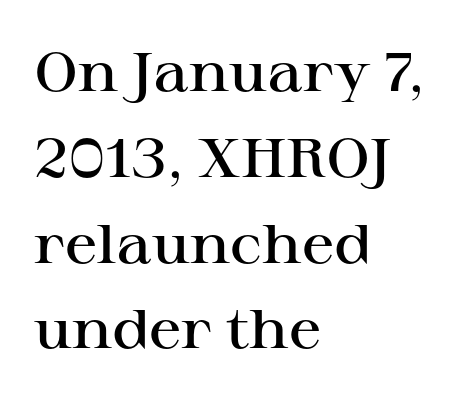
{"serif": "yes", "italic": "no", "bold": "semi", "weight": "semibold", "width": "wide", "stroke_contrast": "high", "x_height": "medium", "monospaced": "no", "underline": "no", "align": "left", "line_spacing": "normal", "line_spacing_ratio": 1.56, "letter_spacing": "normal", "letter_spacing_em": 0.0, "glyph_px": 55}
